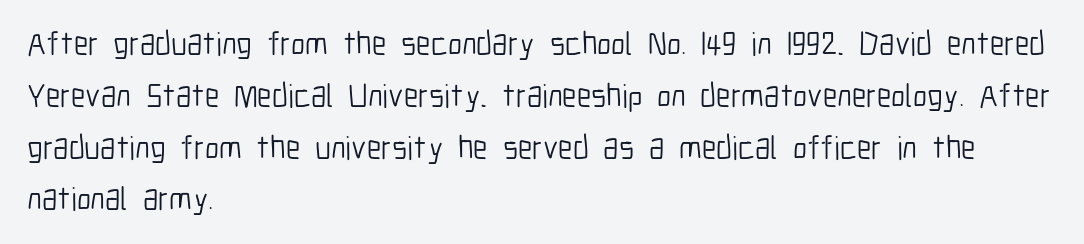
A typesetter would label this face a sans. Only glyphs here, with clear space below each row. Here the glyphs are tracked normally, forming tight word shapes. Notice how the passage keeps a crisp vertical edge on the left only. Rendered with straight, roman letterforms. Compared with typical paragraphs, the rows here are spaced about the same.
